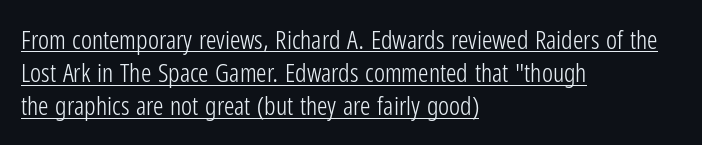
A light-to-regular cut is what we see here. Line spacing here is normal. Every row of glyphs begins at an identical x-position on the left. Unlike italic type, these characters show no tilt at all. Does extra space separate the letters? No, they use regular spacing. The glyphs are accompanied by a horizontal stroke just below them.
